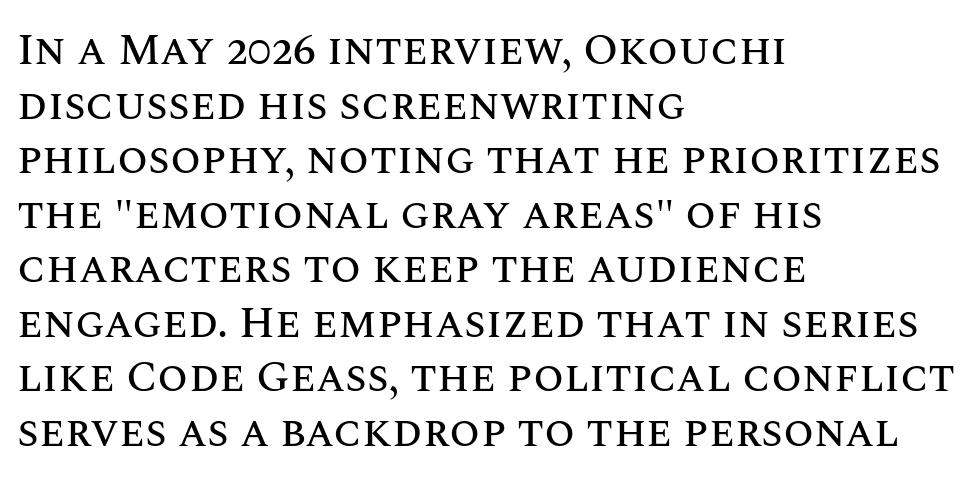
Underlining? Definitely not there. Reading down the block, your eye returns to a fixed left position each line. Students, note that the glyphs here touch the page at normal intervals. The lettering holds an erect, upright posture throughout.
